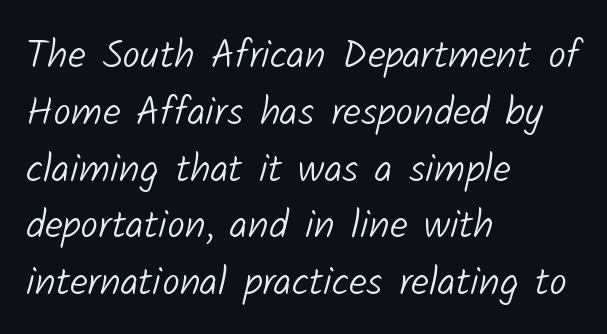
Q: Is the text bold? A: No.
Q: Is the typeface a serif or a sans-serif typeface? A: Sans-serif.
Q: Is the text underlined? A: No.
Q: How is the paragraph aligned? A: Left-aligned.
Q: Is the spacing between letters normal or unusually wide? A: Normal.
Q: Is the spacing between lines tight, normal or loose? A: Normal.
Q: Width (condensed, normal, or wide)? A: Normal.
Q: Stroke contrast? A: Low.
Q: x-height? A: Medium.
Q: Monospaced? A: No.
